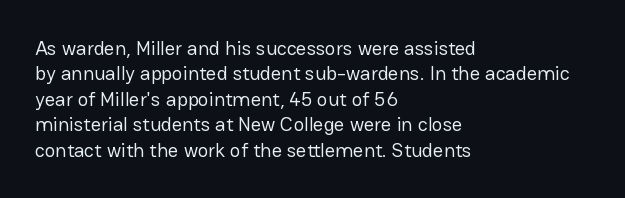
Q: Is the text bold? A: No.
Q: Is the text italic (slanted)? A: No, it is upright.
Q: Is the text underlined? A: No.
Q: How is the paragraph aligned? A: Left-aligned.
Q: Is the spacing between letters normal or unusually wide? A: Normal.
Q: Is the spacing between lines tight, normal or loose? A: Normal.
